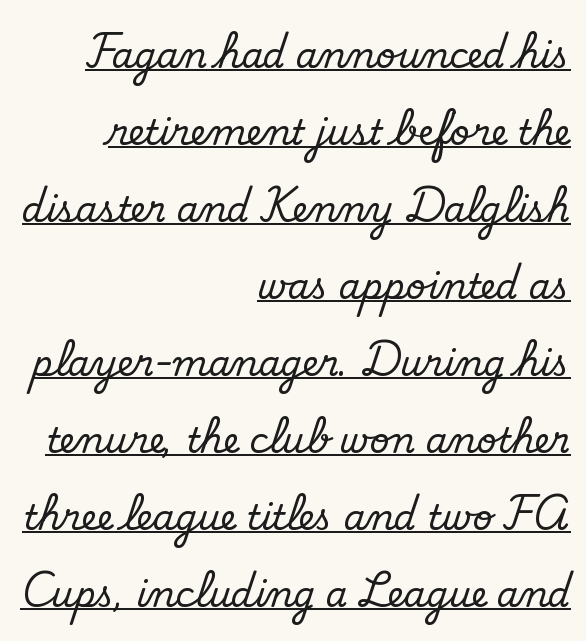
The image shows 35 px regular-weight sans-serif type; set right-aligned, loose line spacing (2.2x), normal letter spacing, underlined; low stroke contrast and a small x-height.
